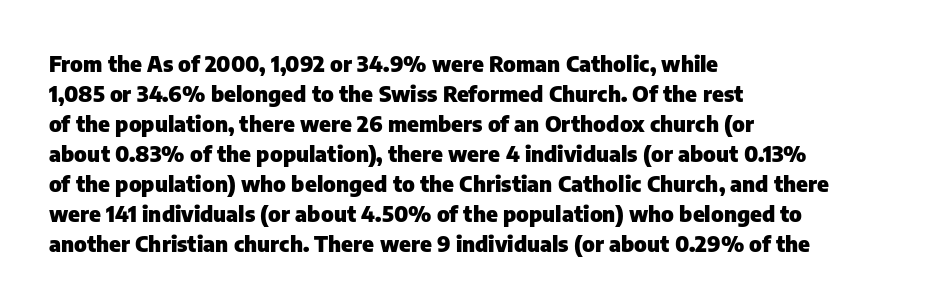
Italic: no, the glyphs are upright roman. Standard letterfit; no display-style spreading of the glyphs. Glance below the letters and you will spot only blank space. Its strokes are broad and dark, the hallmark of bold type.
